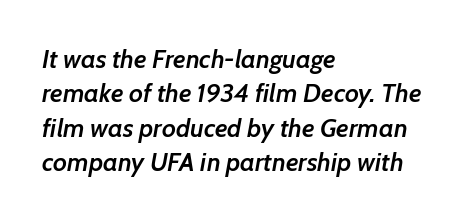
Q: Is the text bold? A: Semi-bold.
Q: Is the text italic (slanted)? A: Yes, it leans right by about 7 degrees.
Q: Is the text underlined? A: No.
Q: How is the paragraph aligned? A: Left-aligned.
Q: Is the spacing between letters normal or unusually wide? A: Normal.
Q: Is the spacing between lines tight, normal or loose? A: Normal.
